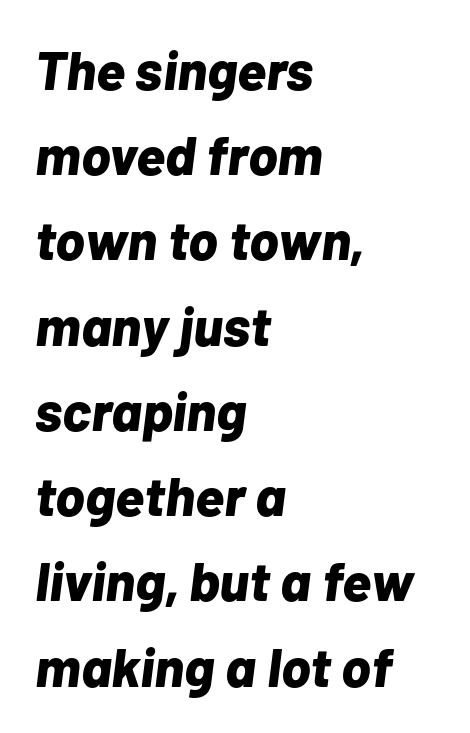
The image shows 55 px bold type, italic (leaning right); set left-aligned, normal line spacing (1.55x), normal letter spacing, not underlined; low stroke contrast and a medium x-height.
